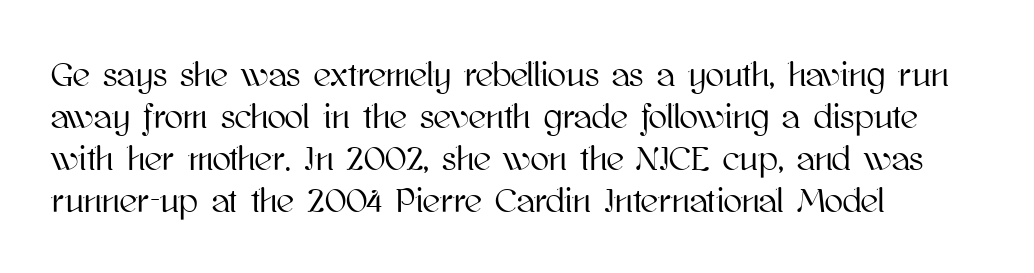
Q: Is the text italic (slanted)? A: No, it is upright.
Q: Is the text underlined? A: No.
Q: How is the paragraph aligned? A: Left-aligned.
Q: Is the spacing between letters normal or unusually wide? A: Normal.
Q: Width (condensed, normal, or wide)? A: Normal.
Q: Stroke contrast? A: High.
Q: x-height? A: Medium.
Q: Monospaced? A: No.
